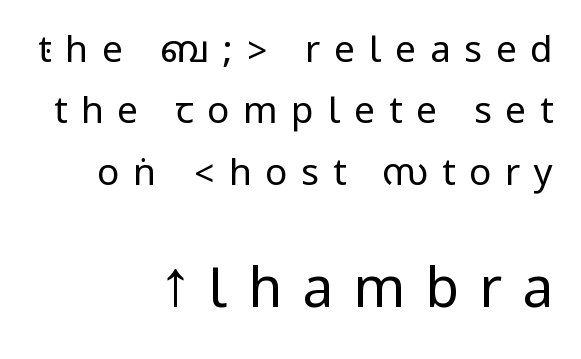
The leading is moderate, giving the passage an even texture. The specimen reads as upright at a glance. The strip under each line holds only bare page. The block sitting lower on the canvas is the one with enlarged characters. The letters are spread apart with noticeably loose tracking.
